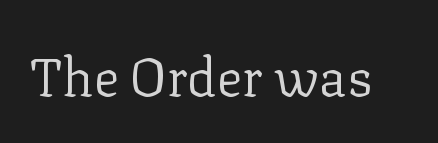
Q: Is the text bold? A: No.
Q: Is the text italic (slanted)? A: No, it is upright.
Q: Is the typeface a serif or a sans-serif typeface? A: Serif.
Q: Is the text underlined? A: No.
Q: Is the spacing between letters normal or unusually wide? A: Normal.
Q: Width (condensed, normal, or wide)? A: Normal.
Q: Stroke contrast? A: Low.
Q: x-height? A: Medium.
Q: Monospaced? A: No.
